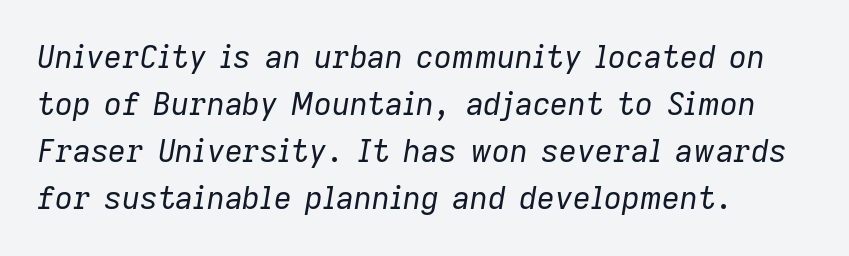
Ink coverage per letter is moderate at most. The passage shown is not underscored anywhere. The text carries the slant typical of an italic or oblique font. Honestly, the letter spacing is just normal — you wouldn't notice it. Proportional: the letters do not fall into vertical columns. How would I describe the line gaps? Plain and ordinary.
